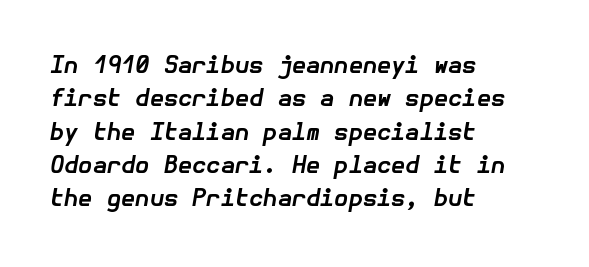
It's the slanting kind of type. The line-height multiplier appears to be the usual default. Any mark beneath the type? The region is blank. Its strokes are broad and dark, the hallmark of bold type.
